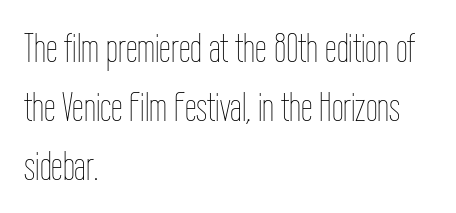
The image shows 42 px thin, condensed type, upright; set left-aligned, normal line spacing (1.4x), normal letter spacing, not underlined; low stroke contrast and a medium x-height.
